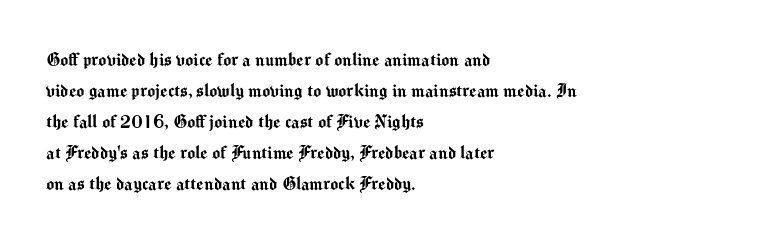
The image shows 21 px text type, upright; set left-aligned, normal line spacing (1.48x), normal letter spacing, not underlined.
